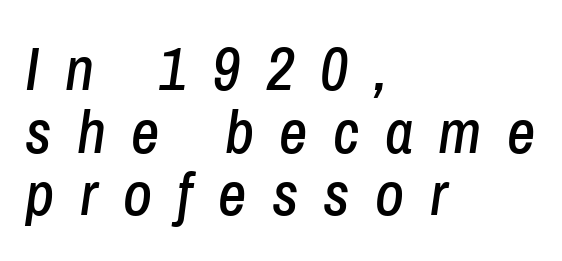
Q: Is the text italic (slanted)? A: Yes, it leans right by about 8 degrees.
Q: Is the text underlined? A: No.
Q: How is the paragraph aligned? A: Left-aligned.
Q: Is the spacing between letters normal or unusually wide? A: Unusually wide.
Q: Is the spacing between lines tight, normal or loose? A: Tight.
Q: Width (condensed, normal, or wide)? A: Condensed.
Q: Stroke contrast? A: Low.
Q: x-height? A: Medium.
Q: Monospaced? A: No.
